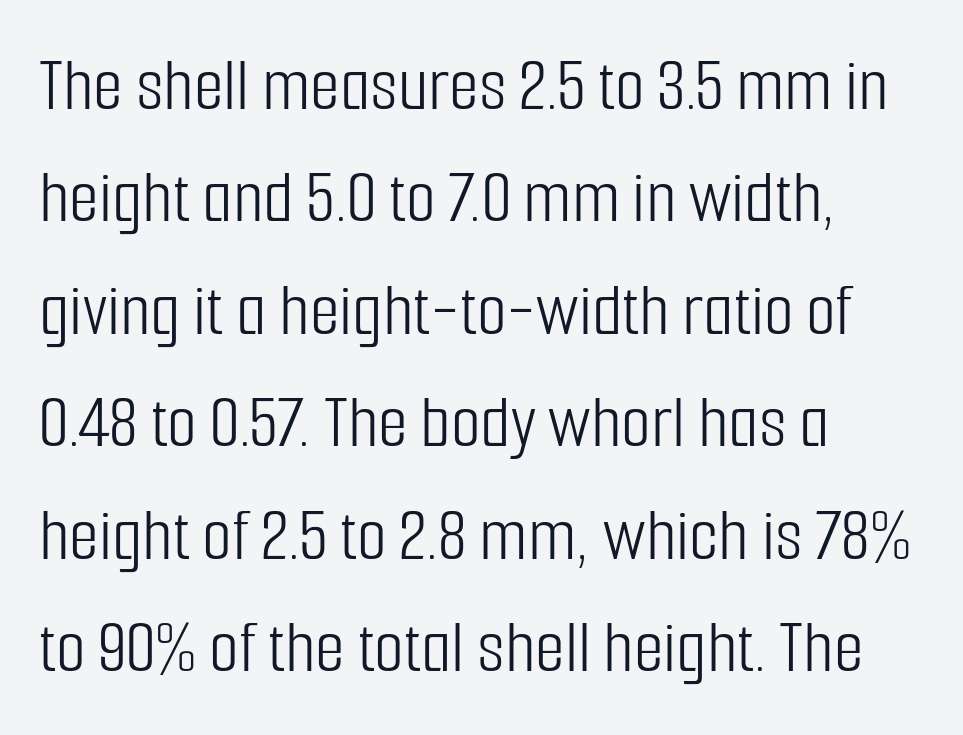
If you measured baseline to baseline, you'd find a middling distance. Is the type heavy? It reads as light-to-regular instead. Posture: straight, roman, zero tilt. Quick note: underline off. The setting favours the left margin, as ordinary paragraphs usually do.
